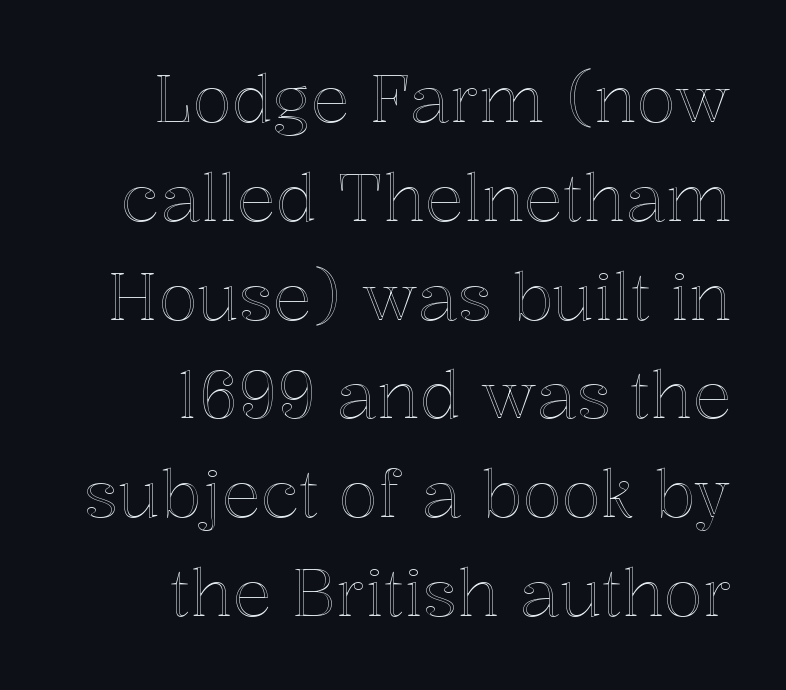
Q: Is the text italic (slanted)? A: No, it is upright.
Q: Is the text underlined? A: No.
Q: How is the paragraph aligned? A: Right-aligned.
Q: Is the spacing between letters normal or unusually wide? A: Normal.
Q: Is the spacing between lines tight, normal or loose? A: Normal.
Q: Width (condensed, normal, or wide)? A: Normal.
Q: x-height? A: Medium.
Q: Monospaced? A: No.
